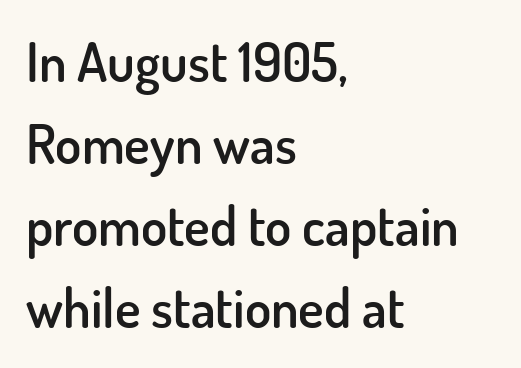
Q: Is the text bold? A: Semi-bold.
Q: Is the text italic (slanted)? A: No, it is upright.
Q: Is the typeface a serif or a sans-serif typeface? A: Sans-serif.
Q: Is the text underlined? A: No.
Q: How is the paragraph aligned? A: Left-aligned.
Q: Is the spacing between letters normal or unusually wide? A: Normal.
Q: Is the spacing between lines tight, normal or loose? A: Normal.
Q: Width (condensed, normal, or wide)? A: Normal.
Q: Stroke contrast? A: Low.
Q: x-height? A: Small.
Q: Monospaced? A: No.
